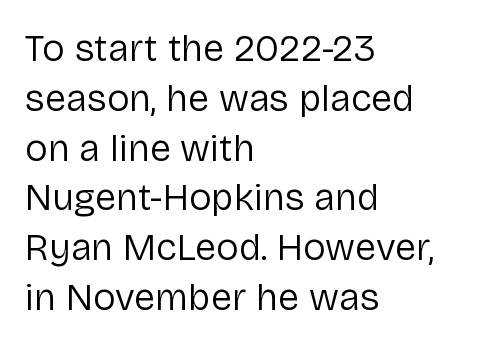
Q: Is the text bold? A: No.
Q: Is the text italic (slanted)? A: No, it is upright.
Q: Is the typeface a serif or a sans-serif typeface? A: Sans-serif.
Q: Is the text underlined? A: No.
Q: How is the paragraph aligned? A: Left-aligned.
Q: Is the spacing between letters normal or unusually wide? A: Normal.
Q: Is the spacing between lines tight, normal or loose? A: Normal.
Q: Width (condensed, normal, or wide)? A: Normal.
Q: Stroke contrast? A: Low.
Q: x-height? A: Medium.
Q: Monospaced? A: No.
